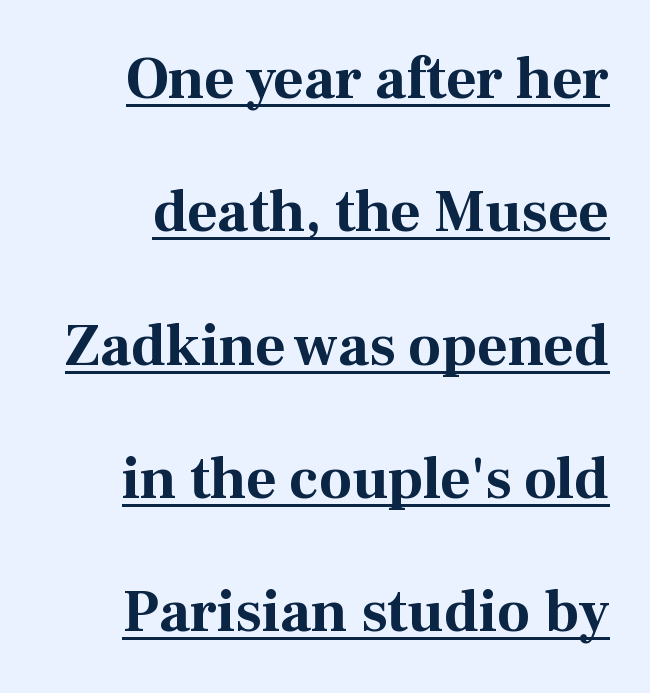
{"serif": "yes", "italic": "no", "bold": "yes", "weight": "bold", "width": "normal", "stroke_contrast": "medium", "x_height": "medium", "monospaced": "no", "underline": "yes", "line_spacing": "loose", "line_spacing_ratio": 2.26, "letter_spacing": "normal", "letter_spacing_em": 0.0, "glyph_px": 59}
